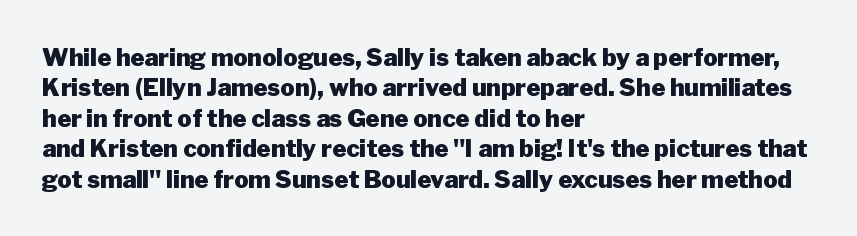
Q: Is the text bold? A: Yes.
Q: Is the text italic (slanted)? A: No, it is upright.
Q: Is the text underlined? A: No.
Q: How is the paragraph aligned? A: Left-aligned.
Q: Is the spacing between letters normal or unusually wide? A: Normal.
Q: Is the spacing between lines tight, normal or loose? A: Normal.
